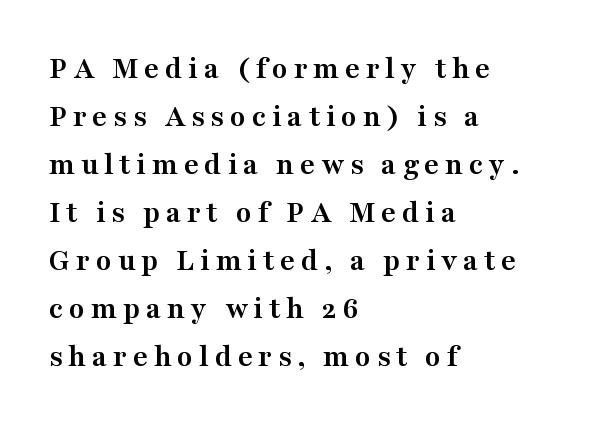
The image shows 32 px semibold, wide serif type, upright; set left-aligned, normal line spacing (1.5x), not underlined; medium stroke contrast and a medium x-height.
